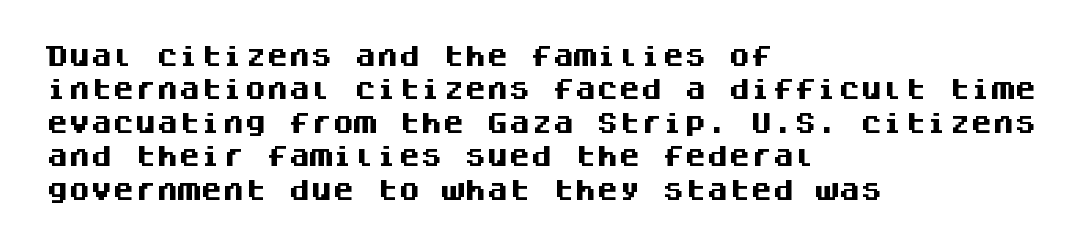
The image shows 22 px bold type, upright; set left-aligned, normal line spacing (1.52x), normal letter spacing, not underlined.
